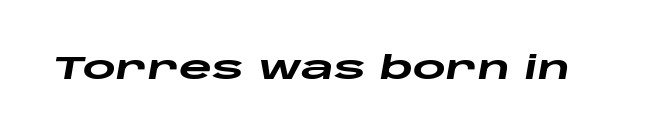
This rendering features lettering with no underline. In terms of posture, this sample is oblique. Heavy, bold letterforms. Do the characters align in a grid? No, the font is proportional.
